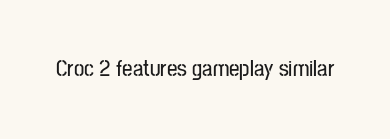
The image shows 23 px text type, upright; set normal letter spacing, not underlined.
